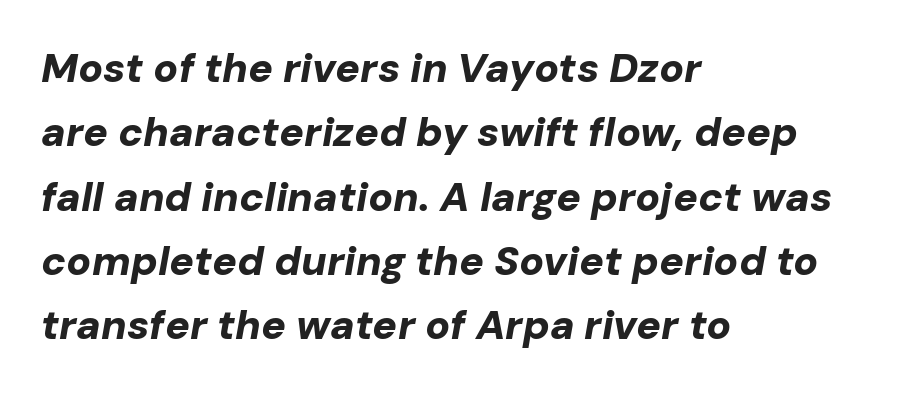
Glance below the letters and you will spot only blank space. Caption: standard tracking, unaltered. Quick note: interline space is typical. Compared with ordinary roman type, these characters are visibly tilted.
